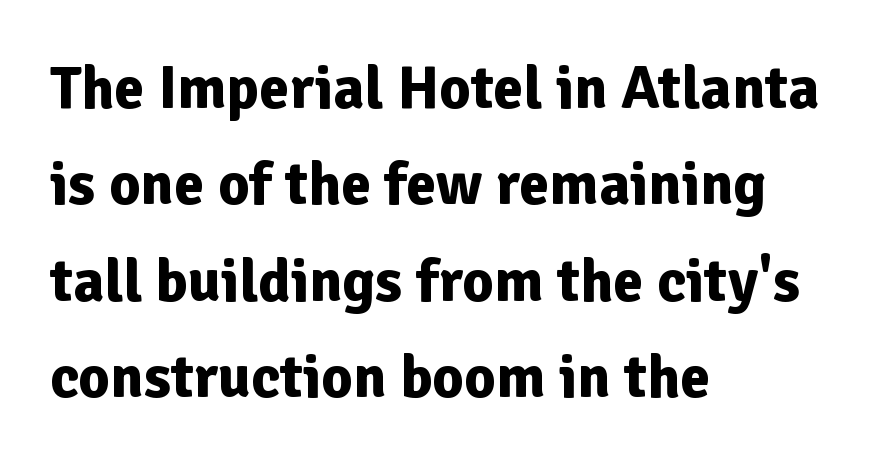
{"serif": "no", "italic": "no", "bold": "yes", "weight": "bold", "width": "normal", "stroke_contrast": "low", "x_height": "medium", "monospaced": "no", "underline": "no", "align": "left", "line_spacing": "normal", "line_spacing_ratio": 1.58, "letter_spacing": "normal", "letter_spacing_em": 0.0, "glyph_px": 61}
